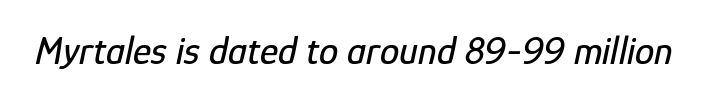
The image shows 39 px condensed type, italic (leaning right); set normal letter spacing, not underlined; low stroke contrast and a medium x-height.
